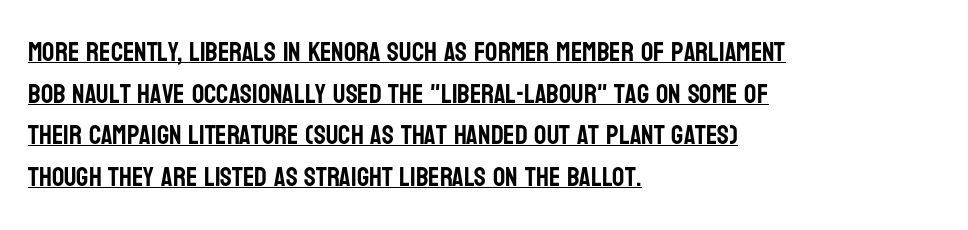
Q: Is the text italic (slanted)? A: No, it is upright.
Q: Is the text underlined? A: Yes.
Q: How is the paragraph aligned? A: Left-aligned.
Q: Is the spacing between letters normal or unusually wide? A: Normal.
Q: Is the spacing between lines tight, normal or loose? A: Normal.
